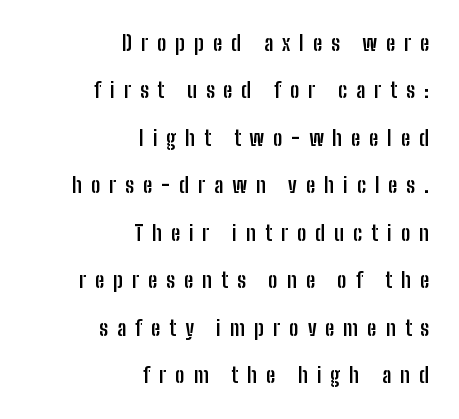
The image shows 21 px bold type, upright; set right-aligned, loose line spacing (2.26x), unusually wide letter spacing (+0.43 em), not underlined.
